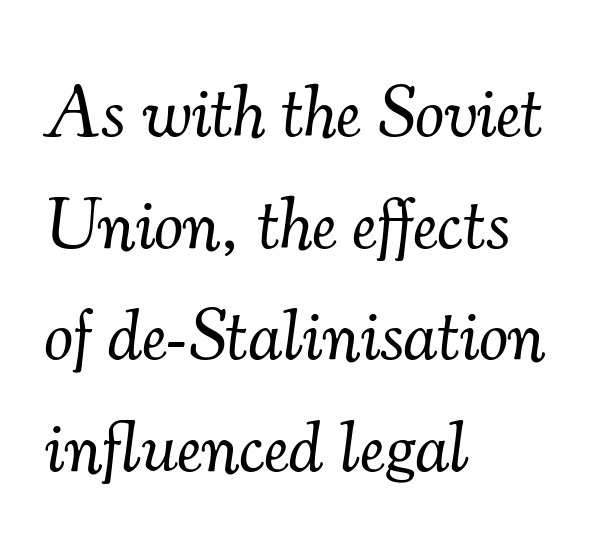
{"serif": "yes", "italic": "yes", "lean": "right", "slant_degrees": 7, "bold": "no", "weight": "light", "width": "normal", "stroke_contrast": "medium", "x_height": "small", "monospaced": "no", "underline": "no", "align": "left", "line_spacing": "normal", "line_spacing_ratio": 1.53, "letter_spacing": "normal", "letter_spacing_em": 0.0, "glyph_px": 73}
